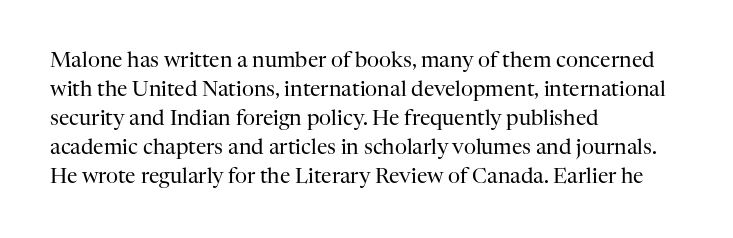
The image shows 21 px text type, upright; set left-aligned, normal line spacing (1.38x), normal letter spacing, not underlined.
